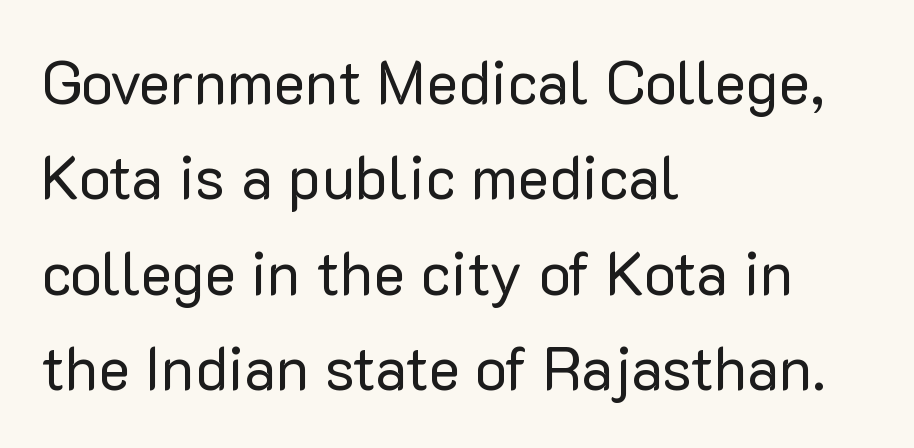
This sample is left-justified, so line endings fall wherever the words run out. Do the characters align in a grid? No, the font is proportional. Each new line begins a customary step beneath the previous one. The typeface chosen for these lines omits serifs. This sample uses plain, unmodified letter spacing. Quick note: underline off.
